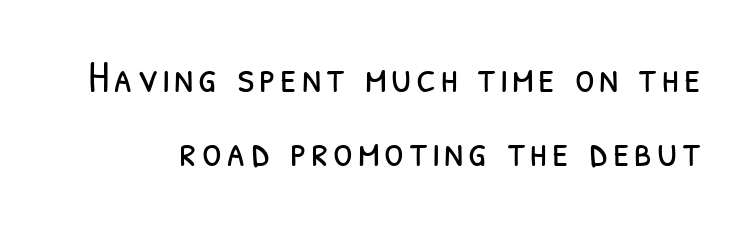
Q: Is the text bold? A: No.
Q: Is the typeface a serif or a sans-serif typeface? A: Sans-serif.
Q: Is the text underlined? A: No.
Q: Is the spacing between lines tight, normal or loose? A: Normal.
Q: Width (condensed, normal, or wide)? A: Condensed.
Q: Stroke contrast? A: Low.
Q: x-height? A: Medium.
Q: Monospaced? A: No.
